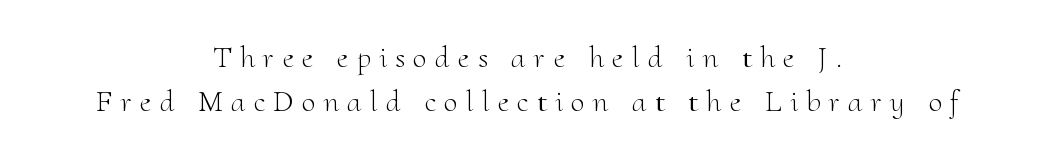
The image shows 31 px light serif type, upright; set centered, normal line spacing (1.42x), unusually wide letter spacing (+0.27 em), not underlined; medium stroke contrast and a small x-height.
